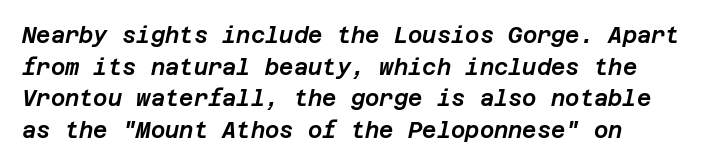
Regular leading. Look at the tracking — it's just the regular setting, nothing added. Honestly, there is no underline to notice here at all. If you drew a line through each stem, it would be angled.
